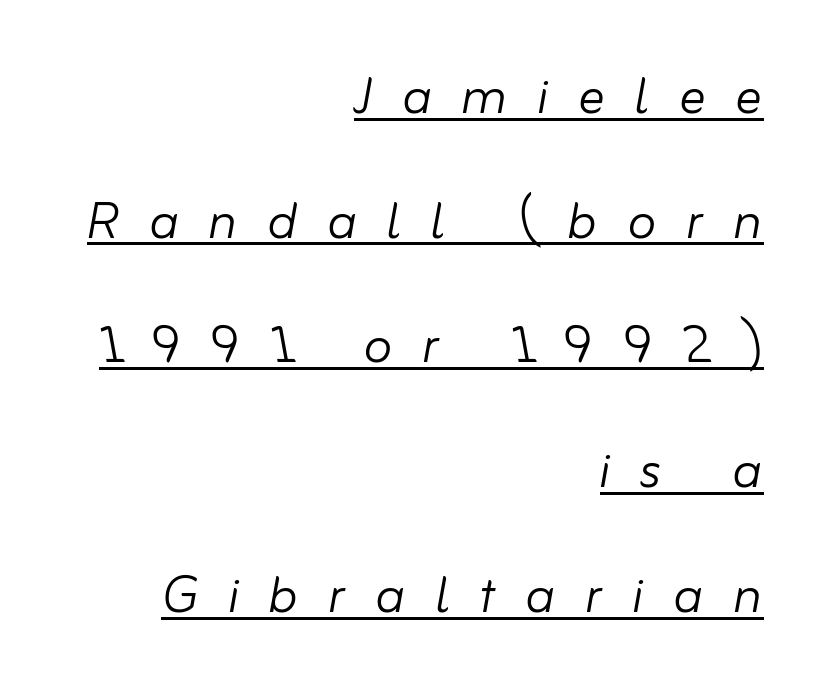
{"italic": "yes", "lean": "right", "slant_degrees": 10, "bold": "no", "weight": "light", "width": "normal", "stroke_contrast": "low", "x_height": "small", "monospaced": "no", "underline": "yes", "align": "right", "line_spacing_ratio": 1.89, "letter_spacing": "wide", "letter_spacing_em": 0.45, "glyph_px": 66}
